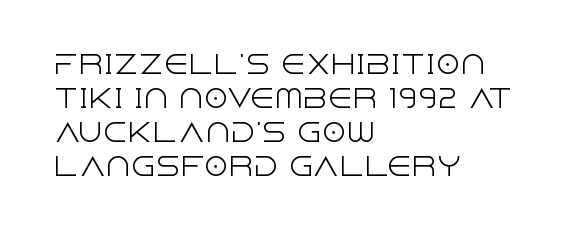
{"italic": "no", "bold": "no", "underline": "no", "align": "left", "line_spacing": "normal", "line_spacing_ratio": 1.36, "letter_spacing": "normal", "letter_spacing_em": 0.0, "glyph_px": 25}
